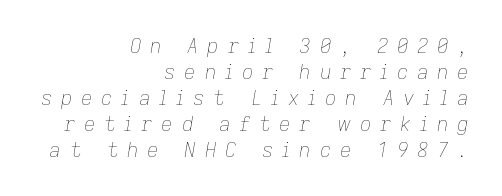
Has an underline been added? It has not. Loose tracking; the words dissolve into strings of separated letters. Horizontal bands of white between lines are of average thickness. Visually the block forms a straight wall on the right and a jagged coastline on the left.
